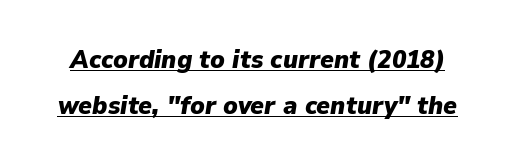
The image shows 26 px bold type, italic (leaning right); set line spacing 1.78x, normal letter spacing, underlined.
